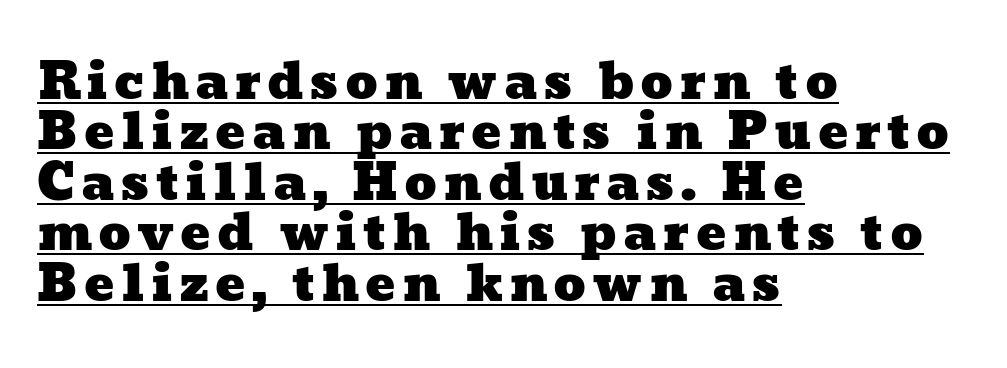
Q: Is the text underlined? A: Yes.
Q: How is the paragraph aligned? A: Left-aligned.
Q: Is the spacing between lines tight, normal or loose? A: Tight.
Q: Width (condensed, normal, or wide)? A: Wide.
Q: Stroke contrast? A: Low.
Q: x-height? A: Medium.
Q: Monospaced? A: No.
